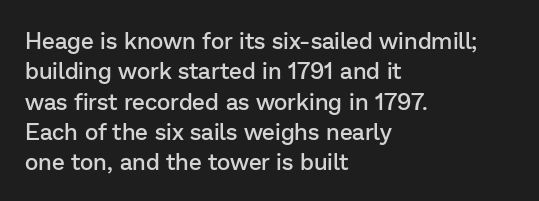
{"italic": "no", "bold": "semi", "underline": "no", "align": "left", "line_spacing": "normal", "line_spacing_ratio": 1.32, "letter_spacing": "normal", "letter_spacing_em": 0.0, "glyph_px": 23}
